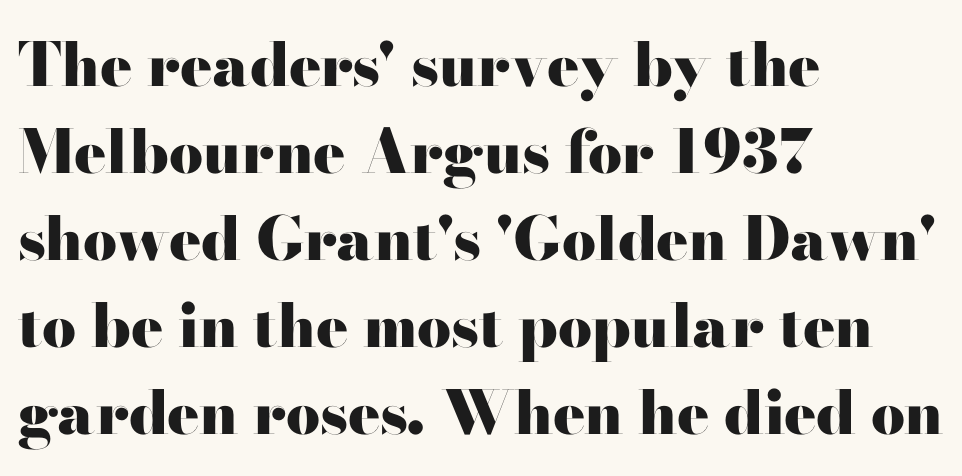
Q: Is the text bold? A: Yes.
Q: Is the text italic (slanted)? A: No, it is upright.
Q: Is the typeface a serif or a sans-serif typeface? A: Serif.
Q: Is the text underlined? A: No.
Q: How is the paragraph aligned? A: Left-aligned.
Q: Is the spacing between letters normal or unusually wide? A: Normal.
Q: Is the spacing between lines tight, normal or loose? A: Normal.
Q: Width (condensed, normal, or wide)? A: Wide.
Q: Stroke contrast? A: High.
Q: x-height? A: Small.
Q: Monospaced? A: No.
